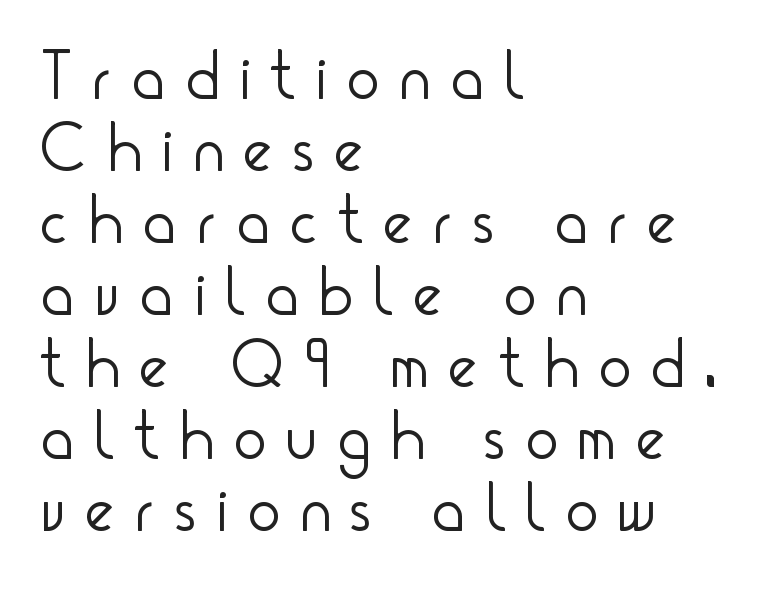
{"serif": "no", "italic": "no", "bold": "no", "weight": "light", "width": "condensed", "stroke_contrast": "low", "x_height": "small", "monospaced": "no", "underline": "no", "align": "left", "line_spacing": "tight", "line_spacing_ratio": 1.06, "letter_spacing": "wide", "letter_spacing_em": 0.32, "glyph_px": 68}
